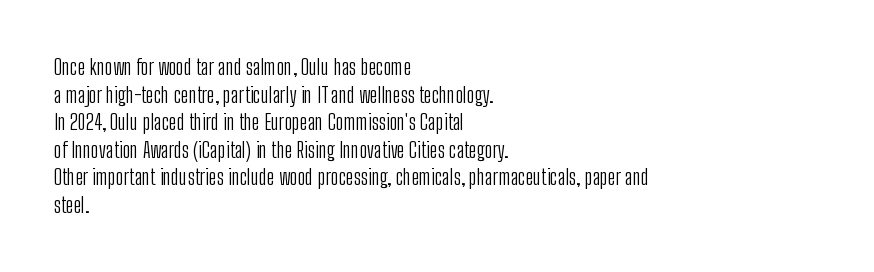
The image shows 21 px text type, upright; set left-aligned, normal line spacing (1.31x), normal letter spacing, not underlined.
